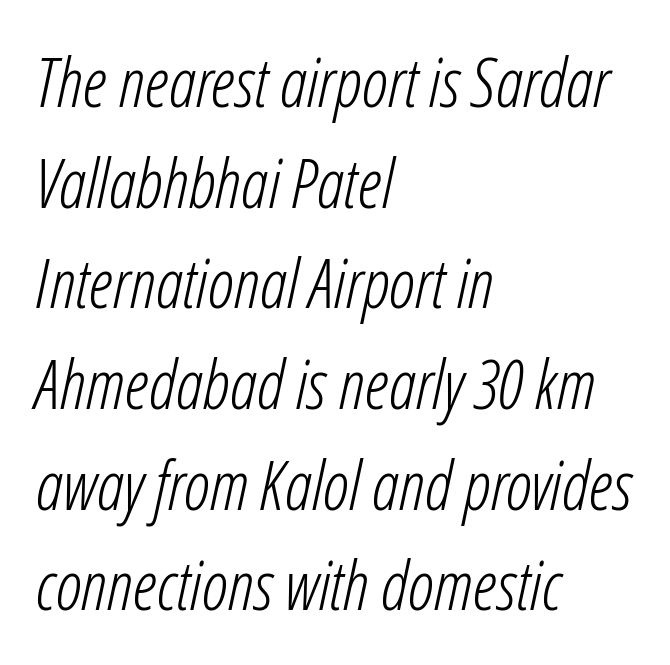
The image shows 68 px light, condensed type, italic (leaning right); set left-aligned, normal line spacing (1.48x), normal letter spacing, not underlined; low stroke contrast and a medium x-height.
